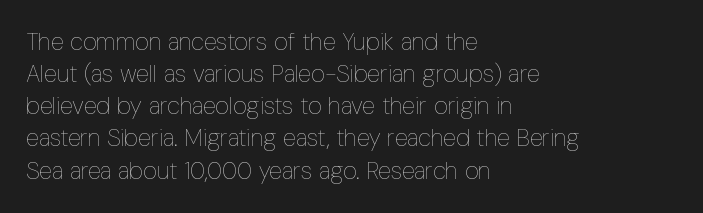
{"italic": "no", "bold": "no", "underline": "no", "align": "left", "line_spacing": "normal", "line_spacing_ratio": 1.34, "letter_spacing": "normal", "letter_spacing_em": 0.0, "glyph_px": 24}
